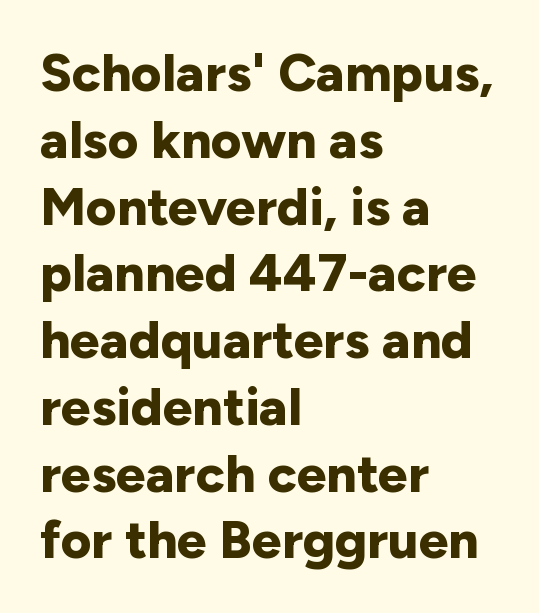
Q: Is the text bold? A: Yes.
Q: Is the text italic (slanted)? A: No, it is upright.
Q: Is the typeface a serif or a sans-serif typeface? A: Sans-serif.
Q: Is the text underlined? A: No.
Q: How is the paragraph aligned? A: Left-aligned.
Q: Is the spacing between letters normal or unusually wide? A: Normal.
Q: Is the spacing between lines tight, normal or loose? A: Normal.
Q: Width (condensed, normal, or wide)? A: Normal.
Q: Stroke contrast? A: Low.
Q: x-height? A: Medium.
Q: Monospaced? A: No.
